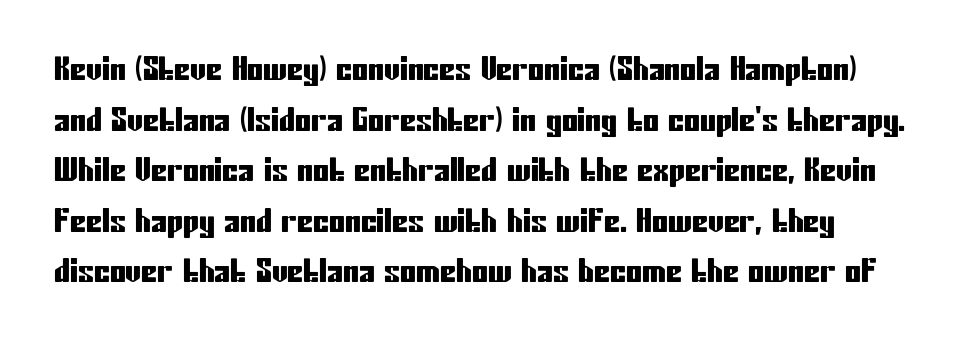
Rows of type keep a routine distance in the vertical direction. Note the varied advance widths — an 'i' is clearly narrower than an 'm'. It's the straight-up-and-down kind of type. The passage shown has conventional tracking throughout. Only glyphs here, with clear space below each row.
